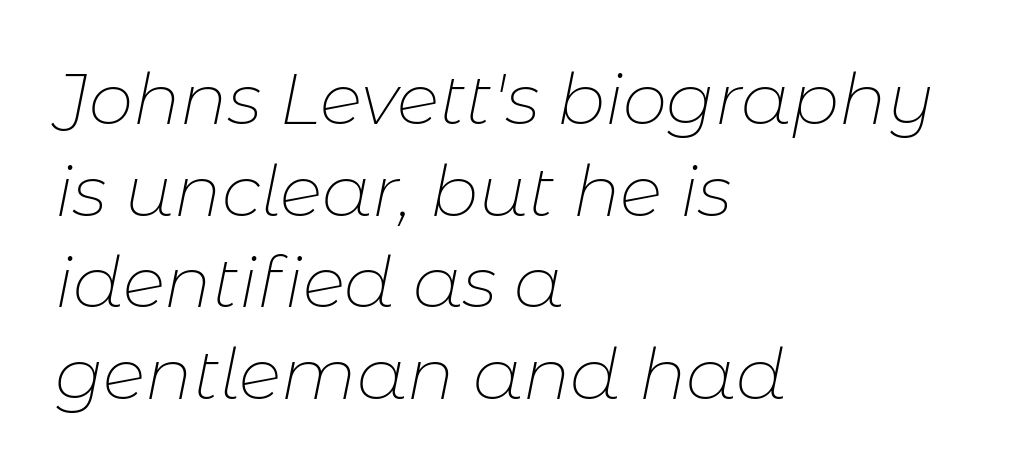
Q: Is the text bold? A: No.
Q: Is the text italic (slanted)? A: Yes, it leans right by about 11 degrees.
Q: Is the text underlined? A: No.
Q: How is the paragraph aligned? A: Left-aligned.
Q: Is the spacing between letters normal or unusually wide? A: Normal.
Q: Is the spacing between lines tight, normal or loose? A: Normal.
Q: Width (condensed, normal, or wide)? A: Normal.
Q: Stroke contrast? A: Low.
Q: x-height? A: Medium.
Q: Monospaced? A: No.
